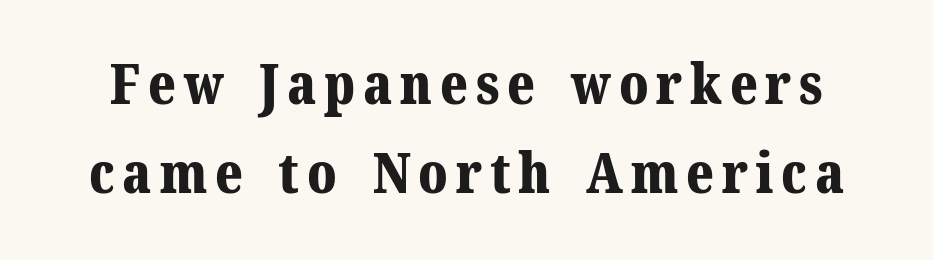
Q: Is the text bold? A: Yes.
Q: Is the text italic (slanted)? A: No, it is upright.
Q: Is the typeface a serif or a sans-serif typeface? A: Serif.
Q: Is the text underlined? A: No.
Q: Is the spacing between lines tight, normal or loose? A: Normal.
Q: Width (condensed, normal, or wide)? A: Normal.
Q: Stroke contrast? A: Medium.
Q: x-height? A: Medium.
Q: Monospaced? A: No.
